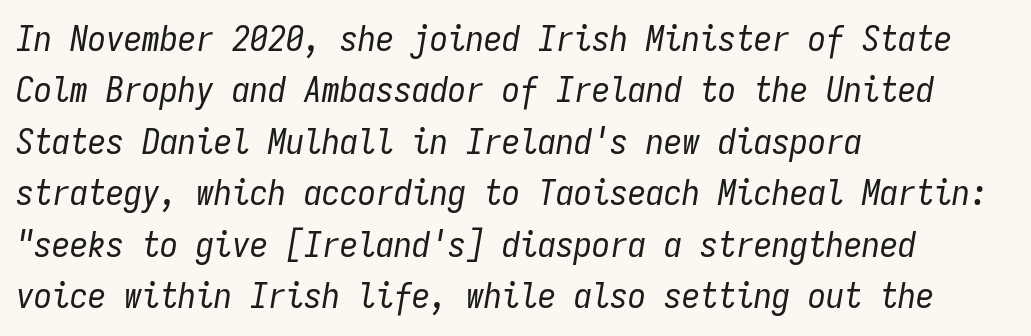
The image shows 36 px regular-weight, condensed type, italic (leaning right), monospaced; set left-aligned, normal line spacing (1.43x), normal letter spacing, not underlined; low stroke contrast and a medium x-height.
